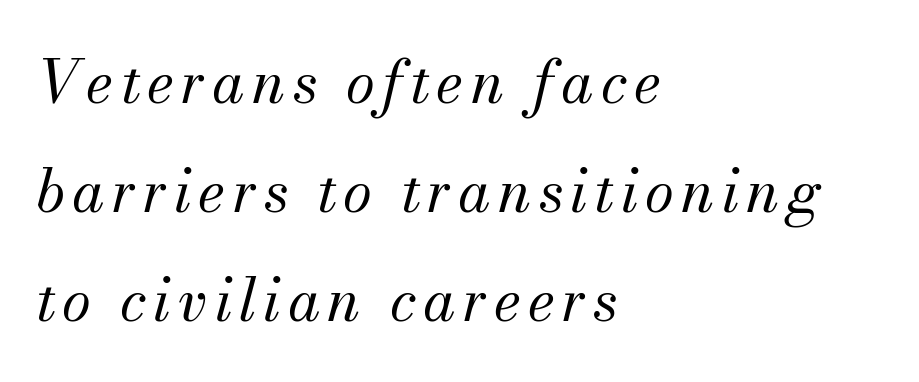
The image shows 59 px regular-weight serif type, italic (leaning right); set left-aligned, line spacing 1.85x, not underlined; medium stroke contrast and a small x-height.
